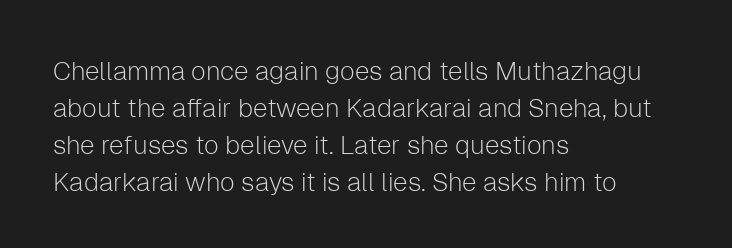
{"italic": "no", "bold": "no", "underline": "no", "align": "left", "line_spacing": "normal", "line_spacing_ratio": 1.42, "letter_spacing": "normal", "letter_spacing_em": 0.0, "glyph_px": 26}
